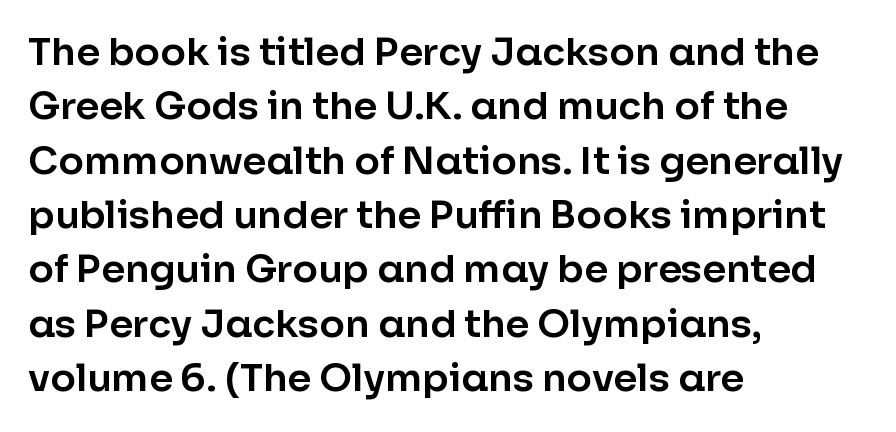
Q: Is the text italic (slanted)? A: No, it is upright.
Q: Is the typeface a serif or a sans-serif typeface? A: Sans-serif.
Q: Is the text underlined? A: No.
Q: How is the paragraph aligned? A: Left-aligned.
Q: Is the spacing between letters normal or unusually wide? A: Normal.
Q: Is the spacing between lines tight, normal or loose? A: Normal.
Q: Width (condensed, normal, or wide)? A: Normal.
Q: Stroke contrast? A: Low.
Q: x-height? A: Medium.
Q: Monospaced? A: No.
